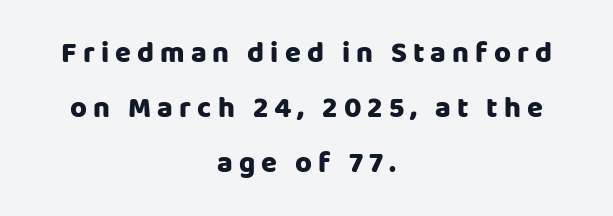
Q: Is the text italic (slanted)? A: No, it is upright.
Q: Is the typeface a serif or a sans-serif typeface? A: Sans-serif.
Q: Is the text underlined? A: No.
Q: How is the paragraph aligned? A: Centered.
Q: Is the spacing between letters normal or unusually wide? A: Unusually wide.
Q: Is the spacing between lines tight, normal or loose? A: Loose.
Q: Width (condensed, normal, or wide)? A: Normal.
Q: Stroke contrast? A: Low.
Q: x-height? A: Large.
Q: Monospaced? A: No.
